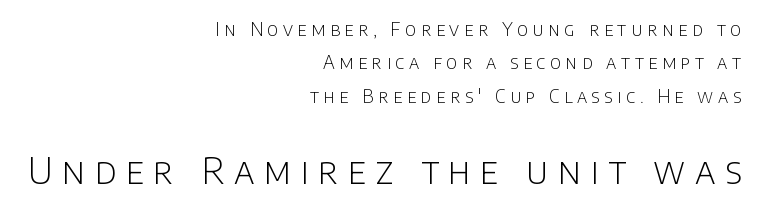
The image shows 36 px light sans-serif type, upright; set right-aligned, line spacing 1.86x, unusually wide letter spacing (+0.26 em), not underlined; the second (bottom) block is 2.0x larger; low stroke contrast and a large x-height.
